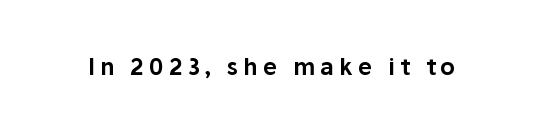
Each word looks stretched out because of the extra space between its letters. Type without underlining. The specimen reads as upright at a glance.
